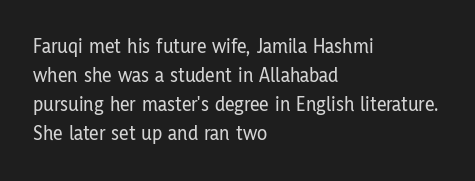
Q: Is the text italic (slanted)? A: No, it is upright.
Q: Is the text underlined? A: No.
Q: How is the paragraph aligned? A: Left-aligned.
Q: Is the spacing between letters normal or unusually wide? A: Normal.
Q: Is the spacing between lines tight, normal or loose? A: Normal.
